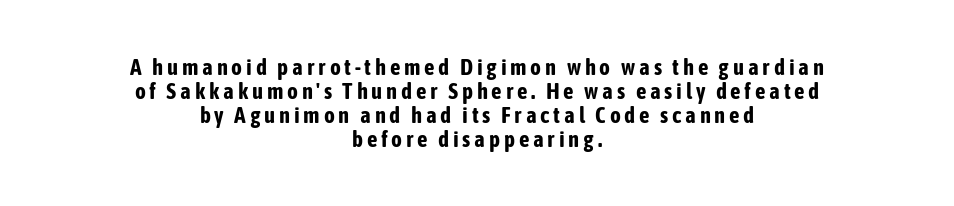
The image shows 23 px bold type, upright; set centered, tight line spacing (1.05x), not underlined.
